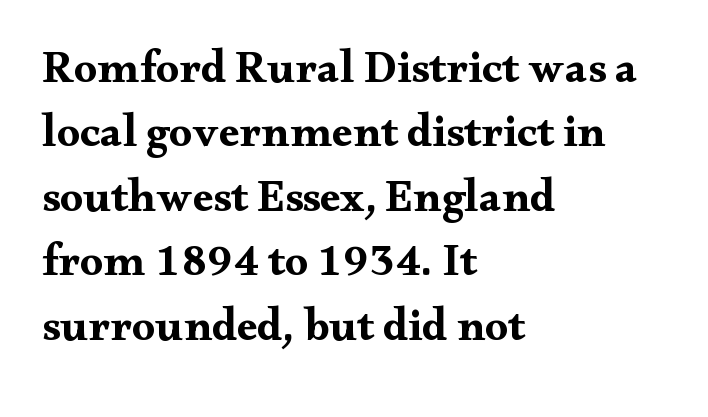
The strip under each line holds only bare page. A normal amount of white space separates one row of letters from the next. All the whitespace from short lines collects on the right. Designer's note — italics off, roman on.
